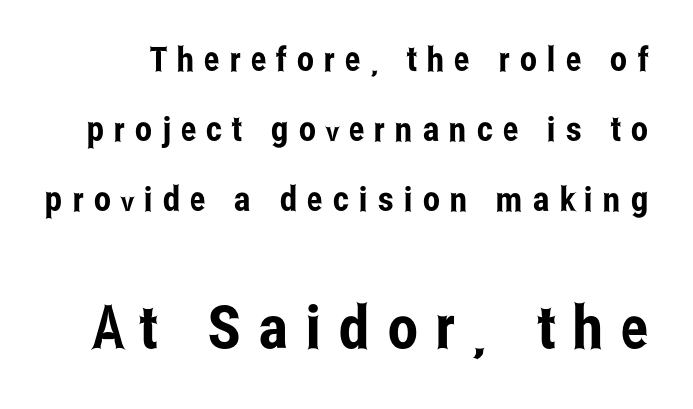
The image shows 60 px condensed sans-serif type, upright; set loose line spacing (2.06x), unusually wide letter spacing (+0.3 em), not underlined; the second (bottom) block is 1.76x larger; low stroke contrast and a medium x-height.
